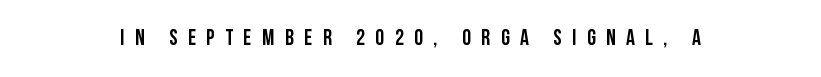
{"italic": "no", "underline": "no", "letter_spacing": "wide", "letter_spacing_em": 0.48, "glyph_px": 22}
